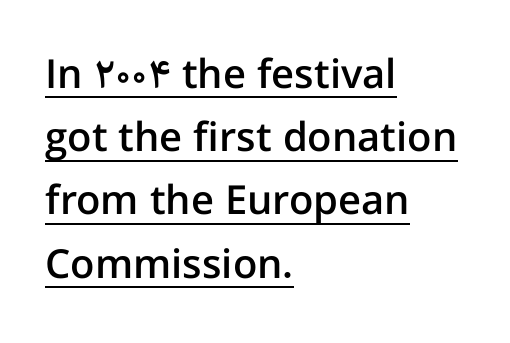
The image shows 40 px semibold sans-serif type, upright; set left-aligned, normal line spacing (1.58x), normal letter spacing, underlined; low stroke contrast and a medium x-height.
